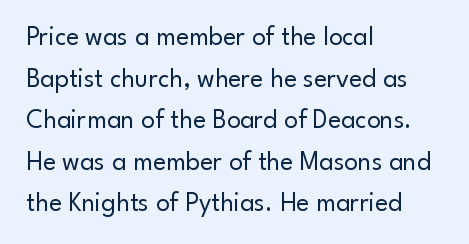
The image shows 27 px text type, upright; set left-aligned, normal line spacing (1.54x), normal letter spacing, not underlined.
